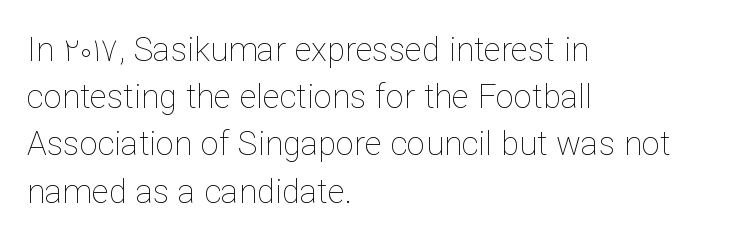
Here the designer chose a conventional face with non-uniform glyph widths. Horizontal bands of white between lines are of average thickness. Characters remain perfectly vertical along every line. No extra tracking has been applied to these lines. This sample is left-justified, so line endings fall wherever the words run out.
